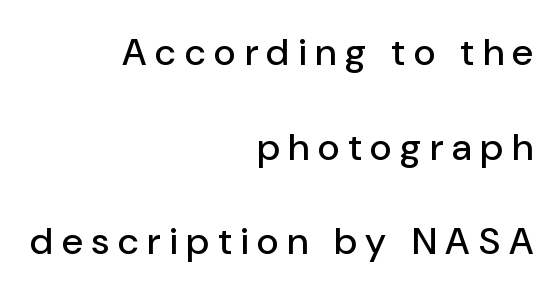
The image shows 38 px sans-serif type, upright; set right-aligned, loose line spacing (2.49x), unusually wide letter spacing (+0.23 em), not underlined; low stroke contrast and a medium x-height.
